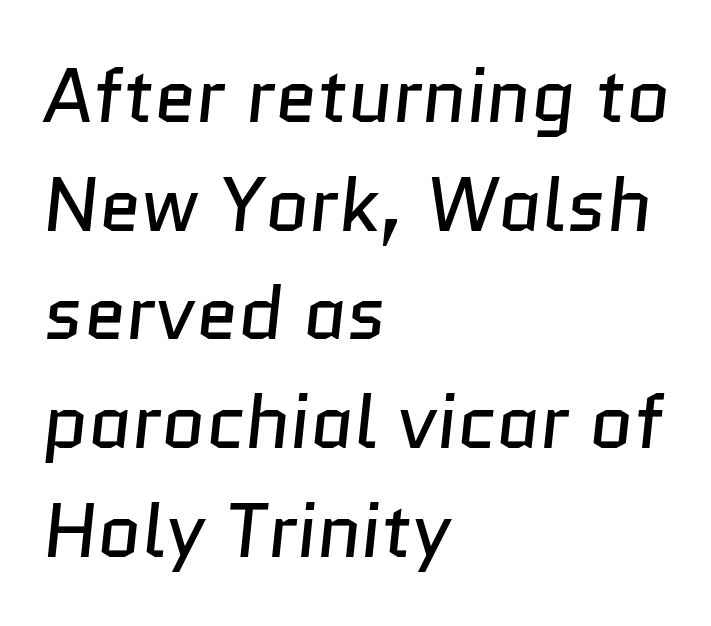
How would I describe the line gaps? Plain and ordinary. I'd call this a sans setting — the letters go barefoot. The face used here is proportionally spaced, like ordinary book or web type. Weight: in the light-to-regular range. Descenders hang freely into open space. The passage shown has conventional tracking throughout.
